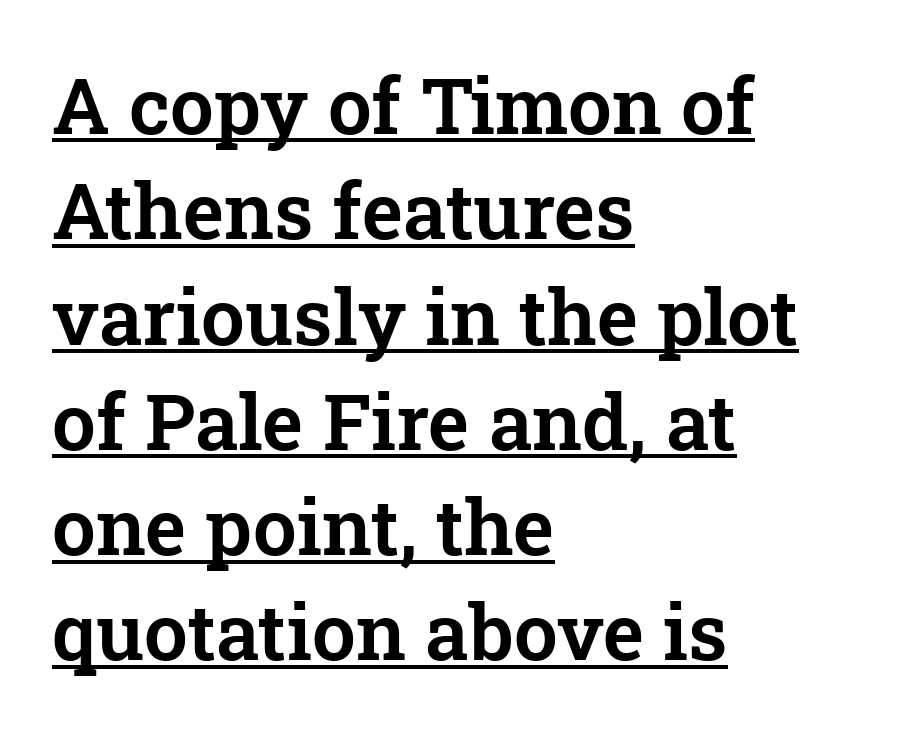
The image shows 78 px serif type, upright; set left-aligned, normal line spacing (1.35x), normal letter spacing, underlined; low stroke contrast and a medium x-height.
